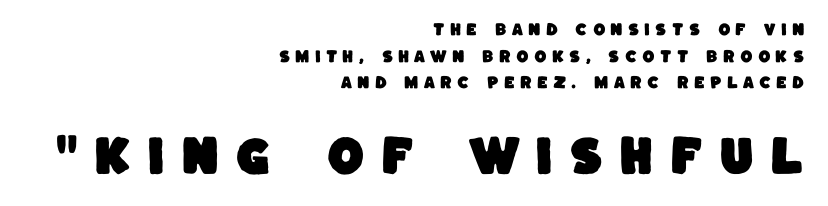
The image shows 43 px sans-serif type; set right-aligned, loose line spacing (1.91x), unusually wide letter spacing (+0.37 em), not underlined; the second (bottom) block is 3.07x larger; low stroke contrast and a large x-height.
